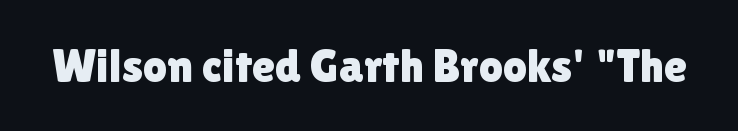
The image shows 47 px sans-serif type, upright; set normal letter spacing, not underlined; low stroke contrast and a medium x-height.
